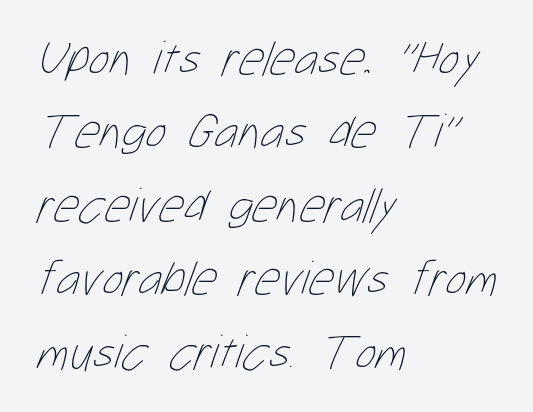
Q: Is the text bold? A: No.
Q: Is the text underlined? A: No.
Q: How is the paragraph aligned? A: Left-aligned.
Q: Is the spacing between letters normal or unusually wide? A: Normal.
Q: Is the spacing between lines tight, normal or loose? A: Normal.
Q: Width (condensed, normal, or wide)? A: Condensed.
Q: Stroke contrast? A: Low.
Q: x-height? A: Medium.
Q: Monospaced? A: No.
